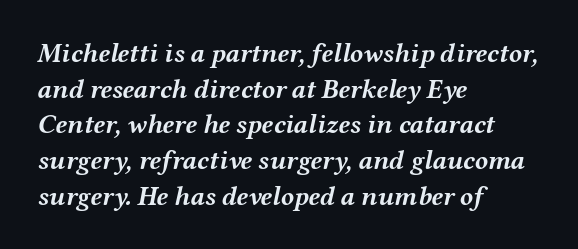
The image shows 27 px bold type, italic (leaning right); set left-aligned, normal line spacing (1.32x), normal letter spacing, not underlined.
